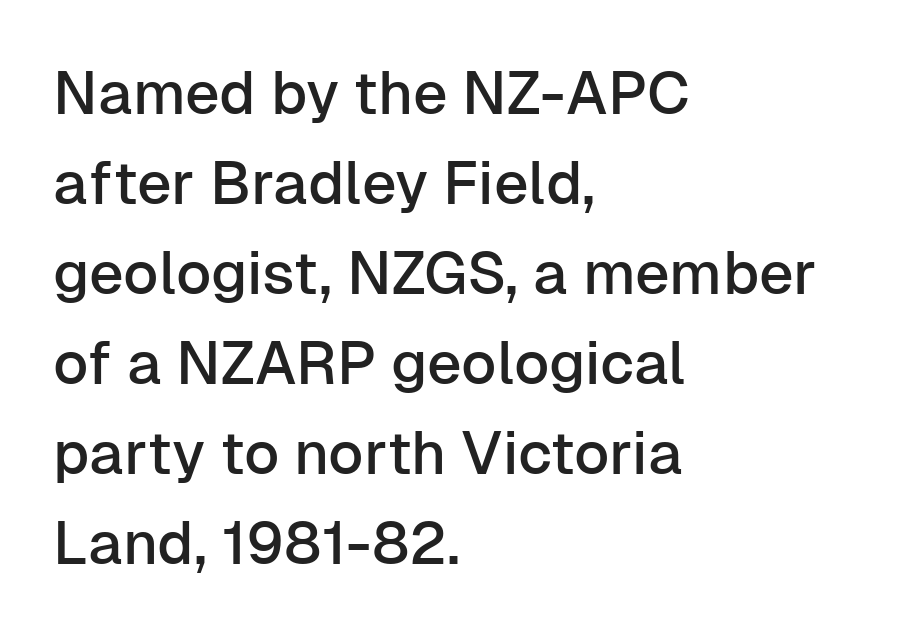
You could call the tracking neutral — neither tight nor loose. If you measured baseline to baseline, you'd find a middling distance. Check where the strokes stop: nothing finishes them off — pure sans. These lines are rendered in a variable-pitch font. Notice how the passage keeps a crisp vertical edge on the left only. The area under the type is left untouched.
